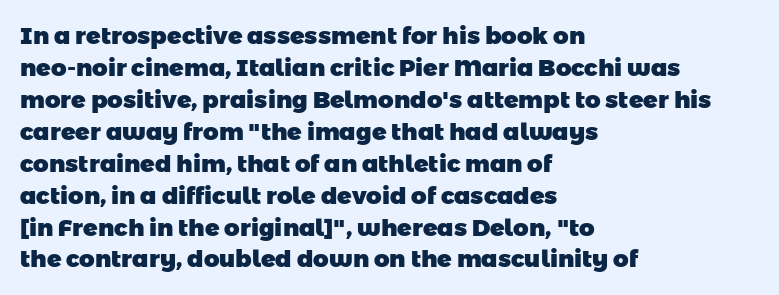
The image shows 24 px bold type; set left-aligned, normal line spacing (1.33x), normal letter spacing, not underlined.
